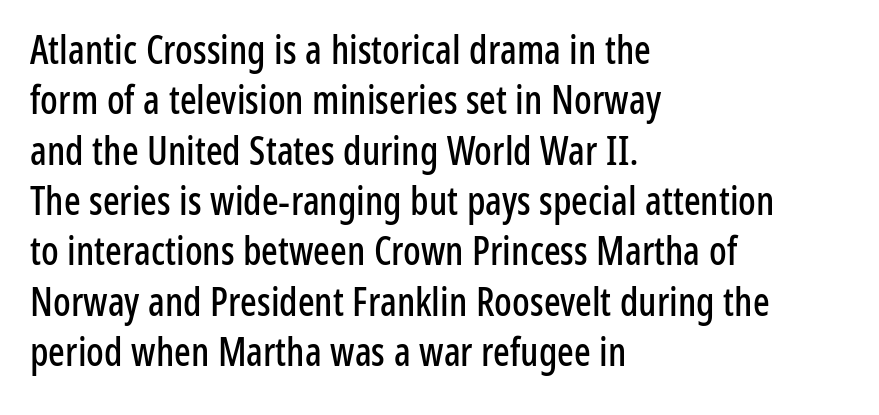
Q: Is the text italic (slanted)? A: No, it is upright.
Q: Is the typeface a serif or a sans-serif typeface? A: Sans-serif.
Q: Is the text underlined? A: No.
Q: How is the paragraph aligned? A: Left-aligned.
Q: Is the spacing between letters normal or unusually wide? A: Normal.
Q: Is the spacing between lines tight, normal or loose? A: Normal.
Q: Width (condensed, normal, or wide)? A: Condensed.
Q: Stroke contrast? A: Low.
Q: x-height? A: Medium.
Q: Monospaced? A: No.
